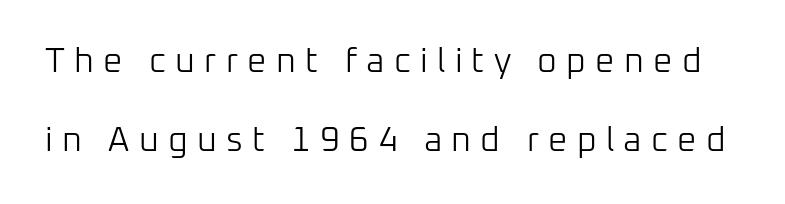
Q: Is the text bold? A: No.
Q: Is the text italic (slanted)? A: No, it is upright.
Q: Is the typeface a serif or a sans-serif typeface? A: Sans-serif.
Q: Is the text underlined? A: No.
Q: Is the spacing between letters normal or unusually wide? A: Unusually wide.
Q: Is the spacing between lines tight, normal or loose? A: Loose.
Q: Width (condensed, normal, or wide)? A: Normal.
Q: Stroke contrast? A: Low.
Q: x-height? A: Medium.
Q: Monospaced? A: No.
